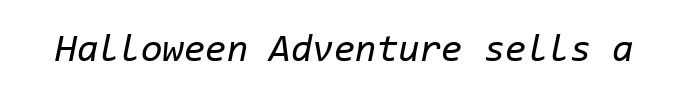
{"italic": "yes", "lean": "right", "slant_degrees": 11, "bold": "no", "weight": "regular", "width": "normal", "stroke_contrast": "low", "x_height": "medium", "monospaced": "yes", "underline": "no", "letter_spacing": "normal", "letter_spacing_em": 0.0, "glyph_px": 39}
